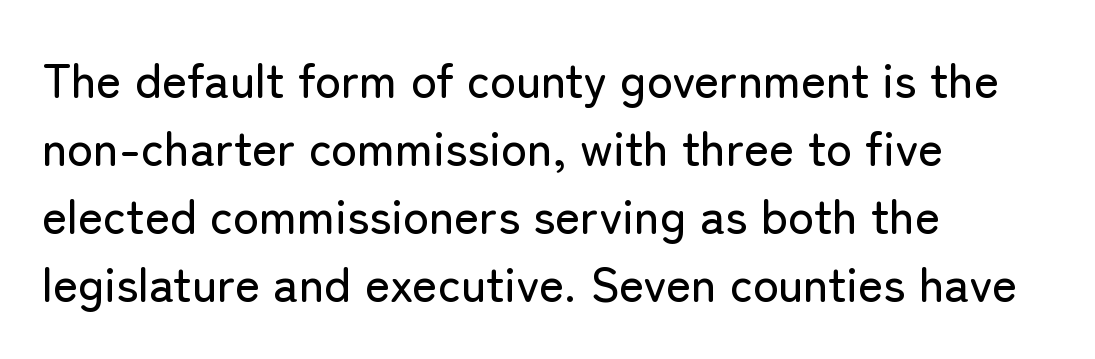
{"serif": "no", "italic": "no", "width": "normal", "stroke_contrast": "low", "x_height": "medium", "monospaced": "no", "underline": "no", "align": "left", "line_spacing": "normal", "line_spacing_ratio": 1.42, "letter_spacing": "normal", "letter_spacing_em": 0.0, "glyph_px": 48}
